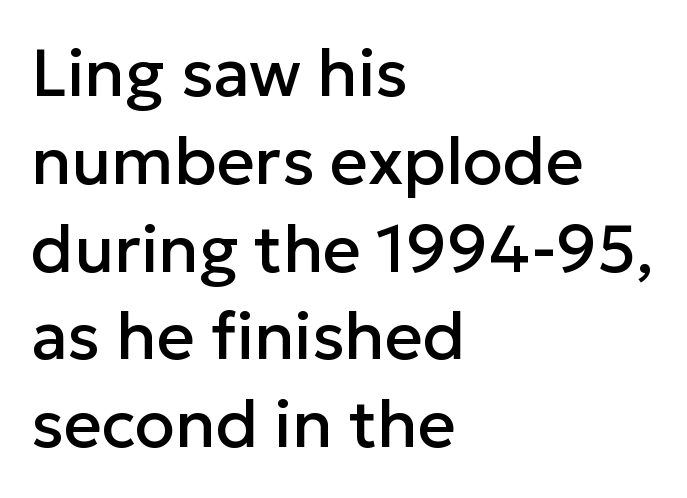
Line spacing here is normal. Looks like regular typesetting: each glyph gets only the width it needs. The lines are quadded left. Descender tails drop into unmarked territory. Upright lettering throughout. Nothing unusual about the tracking: characters are spaced as the font intends.
